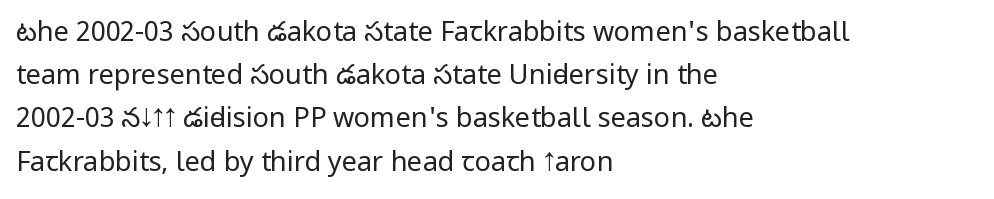
The image shows 27 px text type, upright; set left-aligned, normal line spacing (1.6x), normal letter spacing, not underlined.
